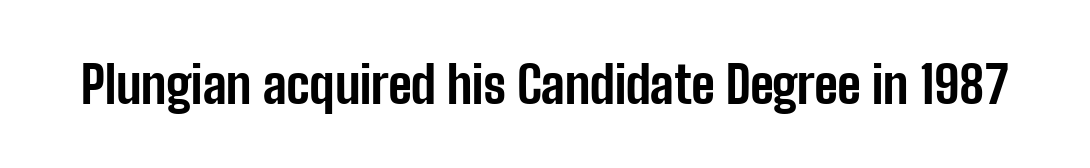
This sample uses an upright cut, with every glyph sitting square on the baseline. The letters advance in unequal steps, a hallmark of proportional type. Typesetter's note: full bold, strokes at maximum text heaviness. Serifs: no, the terminals of the letterforms are clean. Nothing unusual about the tracking: characters are spaced as the font intends. Only glyphs here, with clear space below each row.
